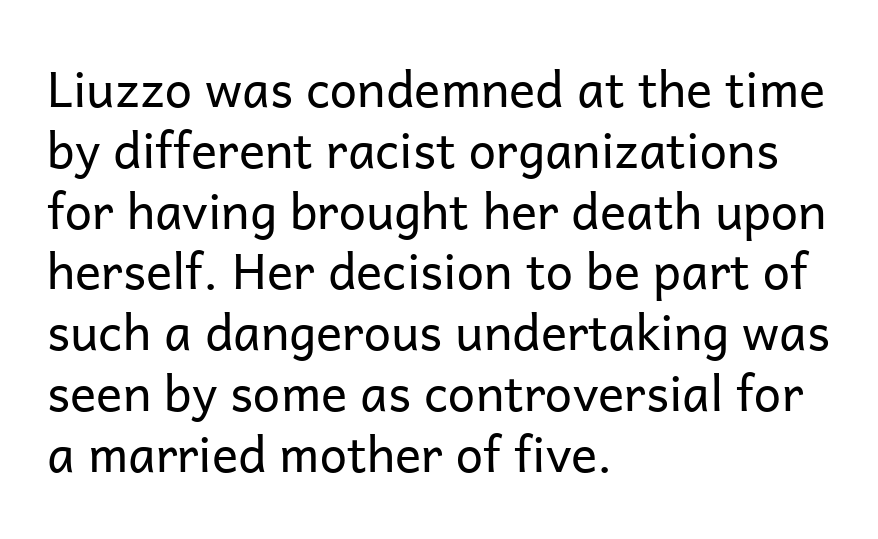
The image shows 49 px regular-weight sans-serif type, upright; set left-aligned, line spacing 1.24x, normal letter spacing, not underlined; low stroke contrast and a medium x-height.
